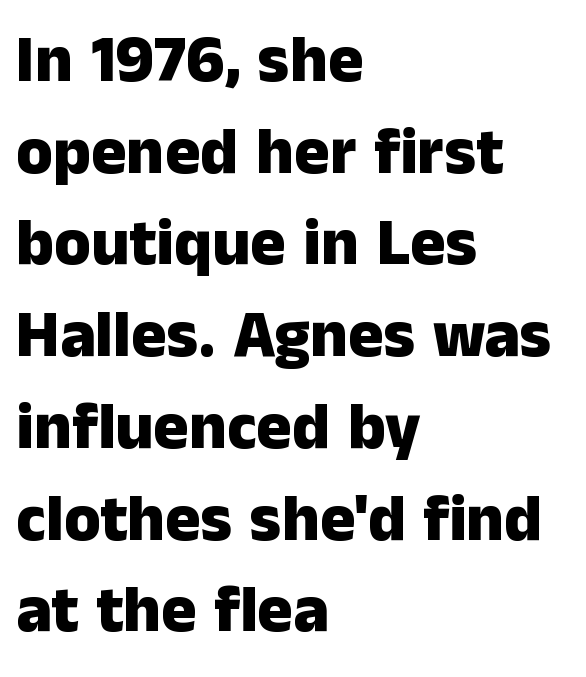
Q: Is the text bold? A: Yes.
Q: Is the text italic (slanted)? A: No, it is upright.
Q: Is the typeface a serif or a sans-serif typeface? A: Sans-serif.
Q: Is the text underlined? A: No.
Q: How is the paragraph aligned? A: Left-aligned.
Q: Is the spacing between letters normal or unusually wide? A: Normal.
Q: Is the spacing between lines tight, normal or loose? A: Normal.
Q: Width (condensed, normal, or wide)? A: Normal.
Q: Stroke contrast? A: Low.
Q: x-height? A: Medium.
Q: Monospaced? A: No.
